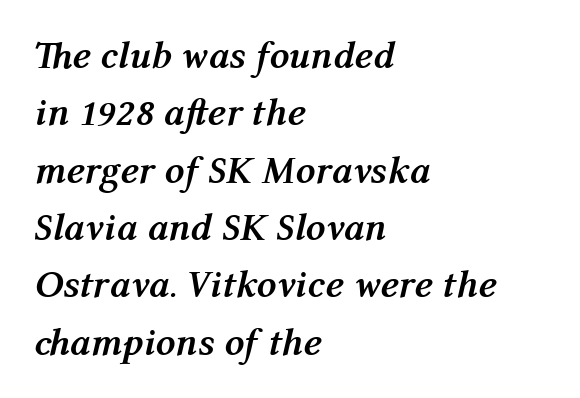
Q: Is the text bold? A: Yes.
Q: Is the text italic (slanted)? A: Yes, it leans right by about 12 degrees.
Q: Is the text underlined? A: No.
Q: How is the paragraph aligned? A: Left-aligned.
Q: Is the spacing between letters normal or unusually wide? A: Normal.
Q: Is the spacing between lines tight, normal or loose? A: Normal.
Q: Width (condensed, normal, or wide)? A: Normal.
Q: Stroke contrast? A: Medium.
Q: x-height? A: Medium.
Q: Monospaced? A: No.
